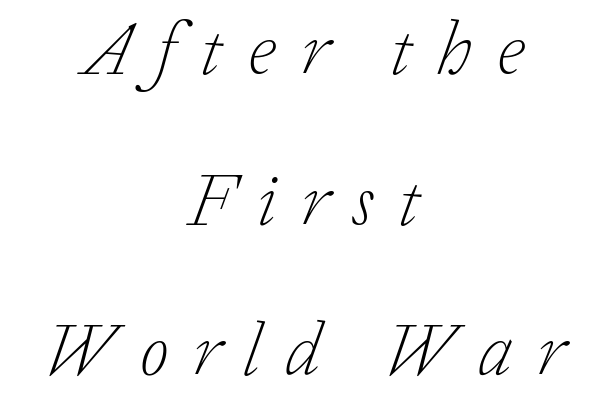
Q: Is the text bold? A: No.
Q: Is the text italic (slanted)? A: Yes, it leans right by about 20 degrees.
Q: Is the typeface a serif or a sans-serif typeface? A: Serif.
Q: Is the text underlined? A: No.
Q: How is the paragraph aligned? A: Centered.
Q: Is the spacing between letters normal or unusually wide? A: Unusually wide.
Q: Is the spacing between lines tight, normal or loose? A: Loose.
Q: Width (condensed, normal, or wide)? A: Normal.
Q: Stroke contrast? A: Low.
Q: x-height? A: Medium.
Q: Monospaced? A: No.
